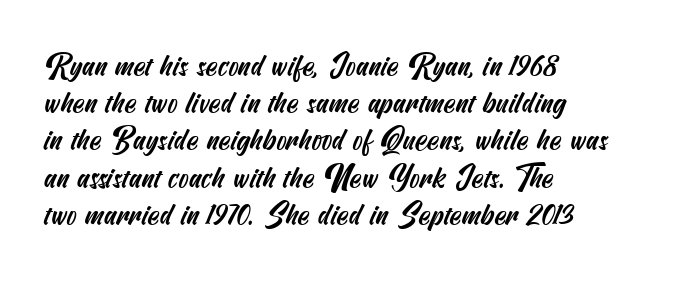
Q: Is the typeface a serif or a sans-serif typeface? A: Sans-serif.
Q: Is the text underlined? A: No.
Q: How is the paragraph aligned? A: Left-aligned.
Q: Is the spacing between letters normal or unusually wide? A: Normal.
Q: Width (condensed, normal, or wide)? A: Condensed.
Q: Stroke contrast? A: Medium.
Q: x-height? A: Small.
